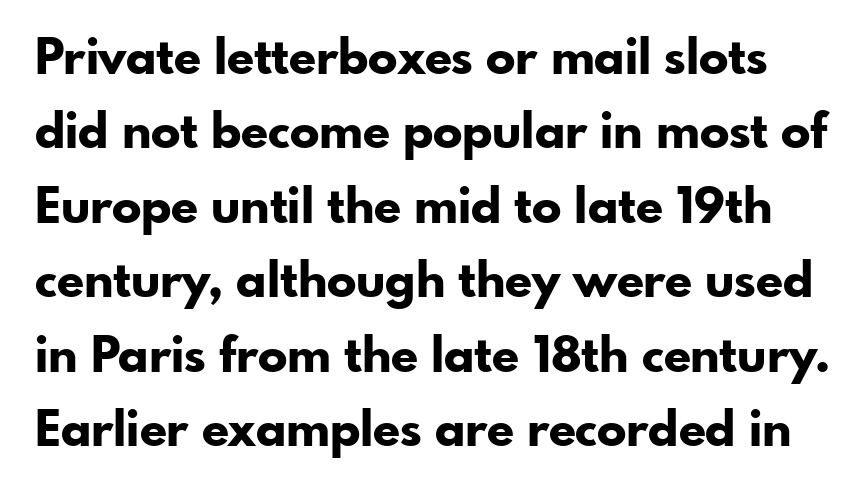
The image shows 49 px bold sans-serif type, upright; set normal line spacing (1.52x), normal letter spacing, not underlined; low stroke contrast and a small x-height.
